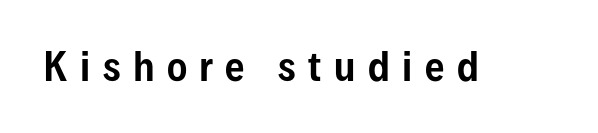
In terms of posture, this sample is upright. Caption: expanded tracking, letters set apart. The letters advance in unequal steps, a hallmark of proportional type. Lines of text with bare space underneath.
